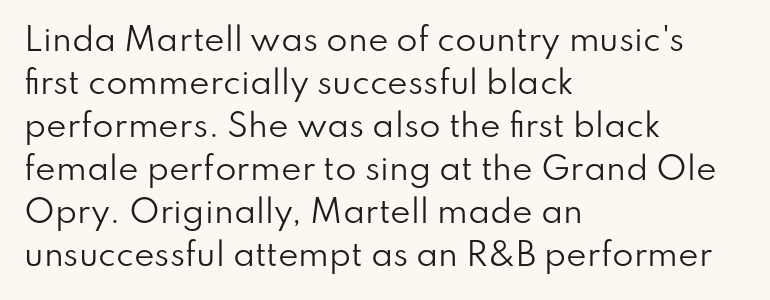
The type is set solid horizontally, with unmodified tracking. Here the designer chose a conventional face with non-uniform glyph widths. Horizontally, the lines are justified to the leading edge only. The letters carry no serifs — their stems end cleanly without finishing strokes. Upright lettering throughout.
